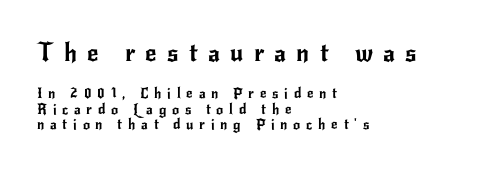
{"italic": "no", "underline": "no", "align": "left", "line_spacing": "tight", "line_spacing_ratio": 1.09, "letter_spacing": "wide", "letter_spacing_em": 0.41, "larger_block": "first", "size_ratio": 1.79, "glyph_px": 25}
